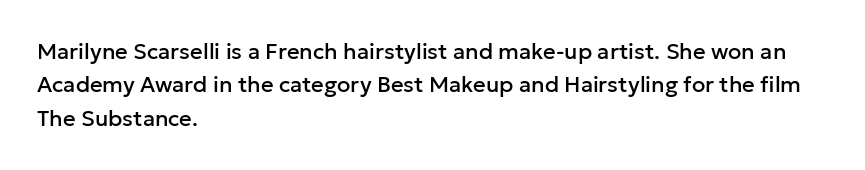
The image shows 22 px text type, upright; set left-aligned, normal line spacing (1.52x), normal letter spacing, not underlined.
